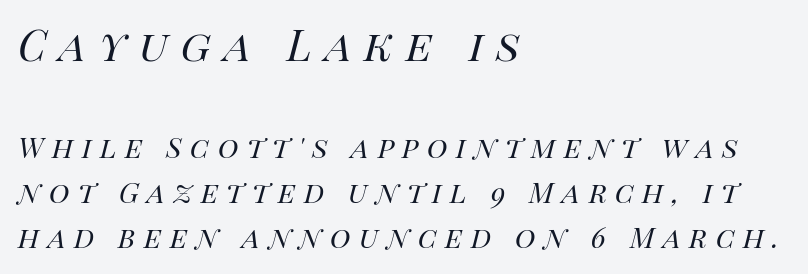
The image shows 53 px regular-weight type, italic (leaning right); set left-aligned, normal line spacing (1.29x), unusually wide letter spacing (+0.24 em), not underlined; the first (top) block is 1.51x larger; high stroke contrast and a large x-height.
